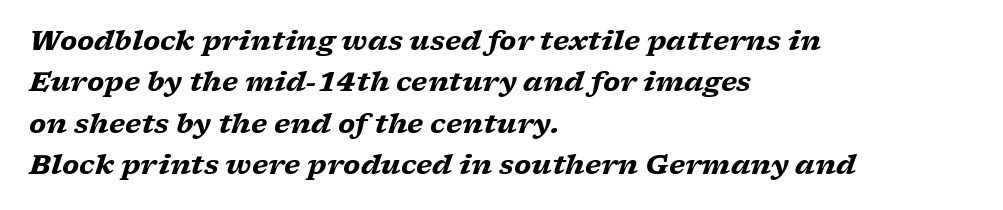
The image shows 27 px bold type, italic (leaning right); set left-aligned, normal line spacing (1.53x), normal letter spacing, not underlined.
